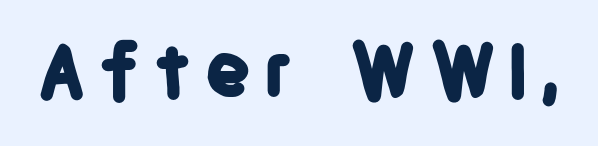
{"serif": "no", "italic": "no", "bold": "yes", "weight": "bold", "width": "condensed", "stroke_contrast": "low", "x_height": "large", "monospaced": "no", "underline": "no", "glyph_px": 73}
